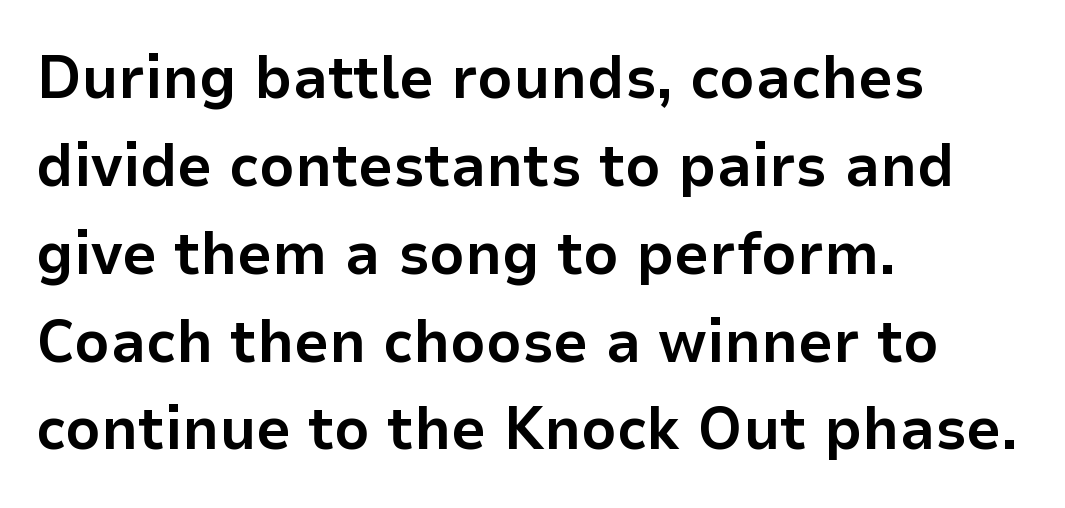
Q: Is the text bold? A: Yes.
Q: Is the text italic (slanted)? A: No, it is upright.
Q: Is the typeface a serif or a sans-serif typeface? A: Sans-serif.
Q: Is the text underlined? A: No.
Q: How is the paragraph aligned? A: Left-aligned.
Q: Is the spacing between letters normal or unusually wide? A: Normal.
Q: Is the spacing between lines tight, normal or loose? A: Normal.
Q: Width (condensed, normal, or wide)? A: Normal.
Q: Stroke contrast? A: Low.
Q: x-height? A: Medium.
Q: Monospaced? A: No.
